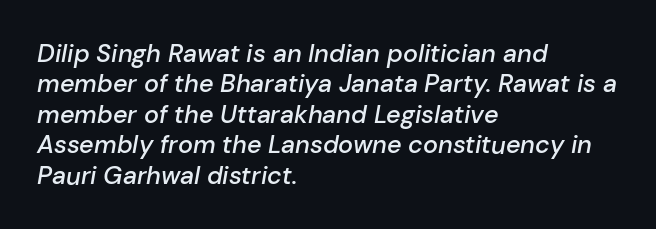
{"italic": "yes", "lean": "right", "slant_degrees": 10, "bold": "semi", "underline": "no", "align": "left", "line_spacing_ratio": 1.22, "letter_spacing": "normal", "letter_spacing_em": 0.0, "glyph_px": 25}
